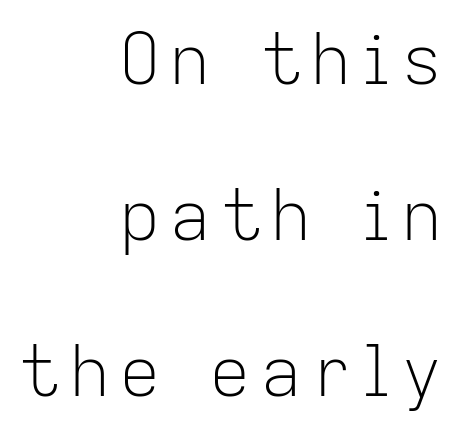
The font family rendered here belongs to the sans-serif group. Has an underline been added? It has not. Whoever set this chose breathing room over compactness in the vertical rhythm. One-word summary of the alignment: right. Each letter keeps its own natural width here, so spacing adapts to shape. No italicization has been applied; the sample stays upright.
